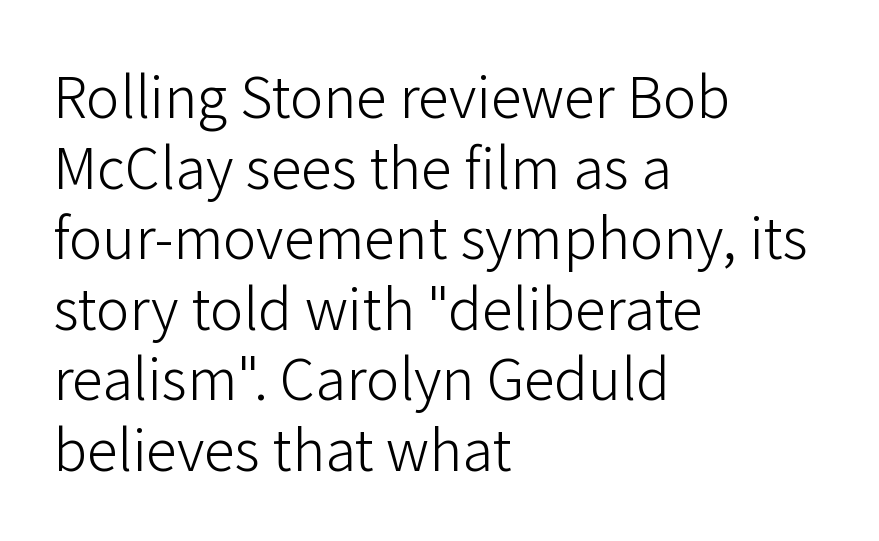
The setting favours the left margin, as ordinary paragraphs usually do. This is sans-serif lettering, the kind often seen on screens and signage. Is there much room between lines? A standard amount, neither cramped nor airy. Nope, not italic — everything's standing straight.
